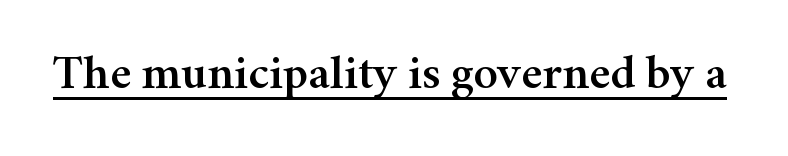
How are the letters spaced? Ordinarily, with no added tracking. Underlining? Definitely there. Unlike italic type, these characters show no tilt at all. The face used here is proportionally spaced, like ordinary book or web type.
